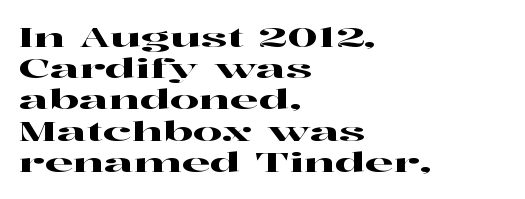
The image shows 26 px text type, upright; set left-aligned, line spacing 1.2x, normal letter spacing, not underlined.
